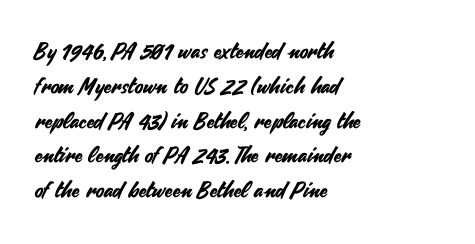
The image shows 22 px text type; set left-aligned, normal line spacing (1.58x), normal letter spacing, not underlined.
